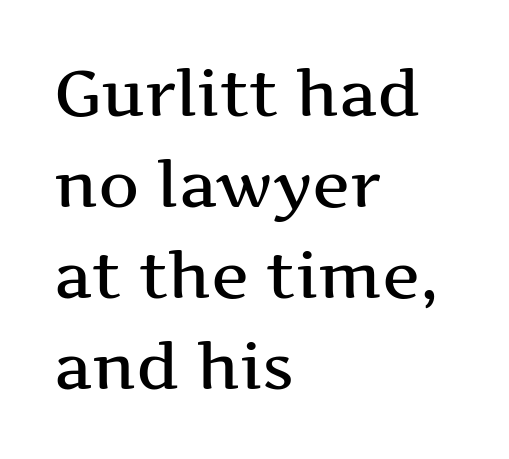
{"serif": "yes", "italic": "no", "width": "wide", "stroke_contrast": "medium", "x_height": "medium", "monospaced": "no", "underline": "no", "align": "left", "line_spacing": "normal", "line_spacing_ratio": 1.42, "letter_spacing": "normal", "letter_spacing_em": 0.0, "glyph_px": 64}
